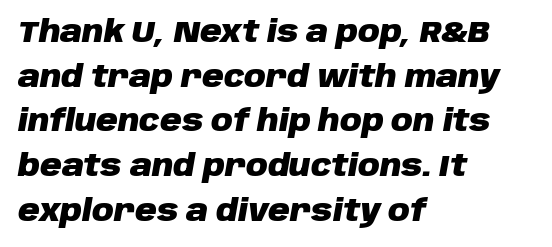
{"italic": "yes", "lean": "right", "slant_degrees": 10, "bold": "yes", "weight": "heavy", "width": "normal", "stroke_contrast": "low", "x_height": "large", "monospaced": "no", "underline": "no", "align": "left", "line_spacing": "normal", "line_spacing_ratio": 1.49, "letter_spacing": "normal", "letter_spacing_em": 0.0, "glyph_px": 30}
